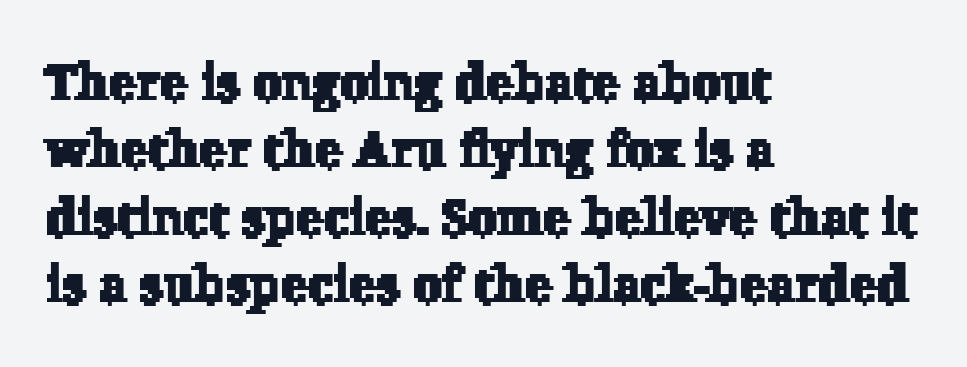
Q: Is the typeface a serif or a sans-serif typeface? A: Serif.
Q: Is the text underlined? A: No.
Q: How is the paragraph aligned? A: Left-aligned.
Q: Is the spacing between letters normal or unusually wide? A: Normal.
Q: Is the spacing between lines tight, normal or loose? A: Normal.
Q: Width (condensed, normal, or wide)? A: Normal.
Q: Stroke contrast? A: Low.
Q: x-height? A: Medium.
Q: Monospaced? A: No.
